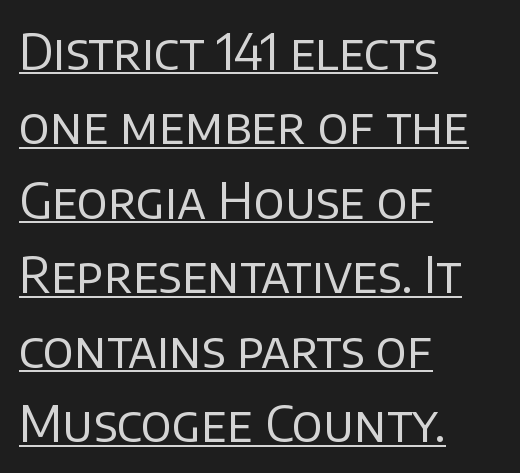
Characters follow at the spacing the type designer built in. Varying glyph widths throughout — classic text-font behaviour. The type sits square on the baseline with zero lean. A quiet, ordinary-to-light weight characterises the typeface. This sample uses a sans-serif face.
